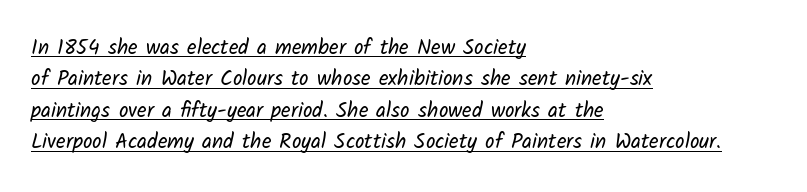
What stands out about the letter spacing? Nothing — it is the standard amount. Quick note: underline on. Heft: none added — not bold. A classic flush-left, rag-right setting is used for this passage. Leading matches the norm, producing a regular column.
